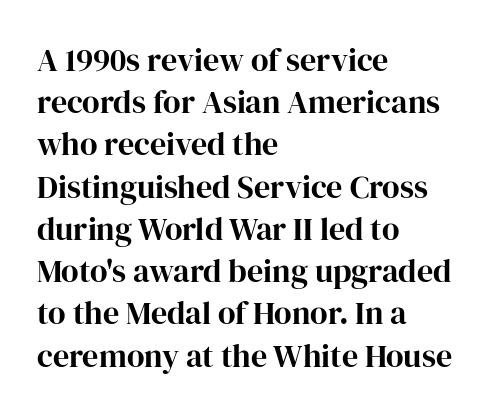
Students, observe: this is what conventionally led text looks like. The typesetter chose a ragged-right arrangement here. Honestly, there is no underline to notice here at all. A serif font was chosen for this passage. Looks like regular typesetting: each glyph gets only the width it needs. No italicization has been applied; the sample stays upright.
